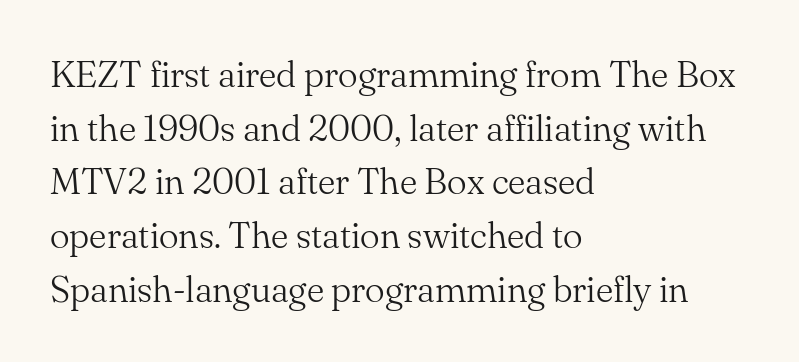
Q: Is the text bold? A: No.
Q: Is the text italic (slanted)? A: No, it is upright.
Q: Is the typeface a serif or a sans-serif typeface? A: Serif.
Q: Is the text underlined? A: No.
Q: How is the paragraph aligned? A: Left-aligned.
Q: Is the spacing between letters normal or unusually wide? A: Normal.
Q: Is the spacing between lines tight, normal or loose? A: Normal.
Q: Width (condensed, normal, or wide)? A: Normal.
Q: Stroke contrast? A: Medium.
Q: x-height? A: Small.
Q: Monospaced? A: No.
